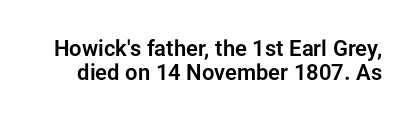
Words appear dense and cohesive because spacing is normal. It's the straight-up-and-down kind of type. Summary of vertical rhythm: compact, with narrow interline spacing. Check under the words: just untouched page.
